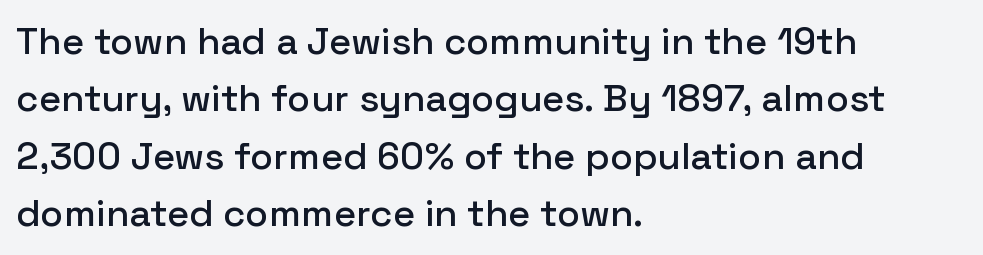
The designer went with a sans here, leaving each stem footless. If you drew a line through each stem, it would be perfectly vertical. Does extra space separate the letters? No, they use regular spacing. Leftover space on each line is placed entirely after the last word. The block of text has a typical density, with ordinary space between rows.
